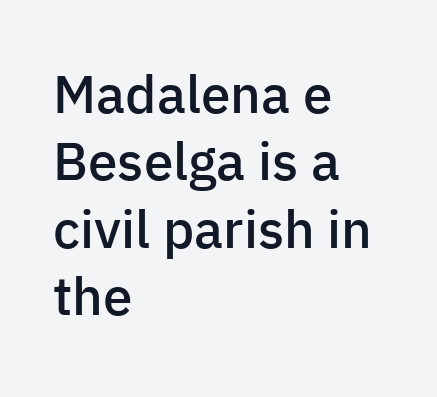
The image shows 53 px semibold sans-serif type, upright; set left-aligned, normal line spacing (1.27x), normal letter spacing, not underlined; low stroke contrast and a medium x-height.
